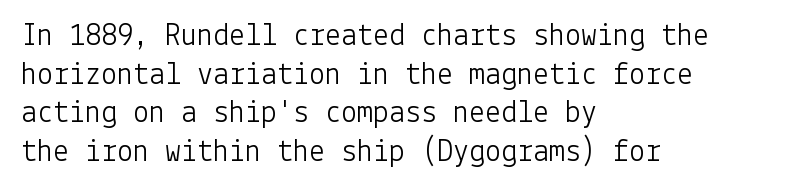
The image shows 32 px light sans-serif type, upright; set left-aligned, line spacing 1.21x, normal letter spacing, not underlined; low stroke contrast and a medium x-height.
